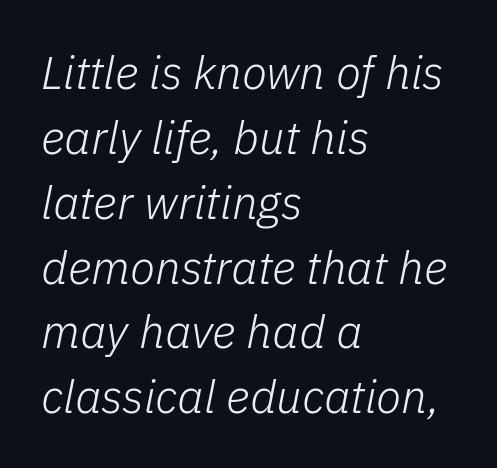
The image shows 46 px light type, italic (leaning right); set left-aligned, normal line spacing (1.41x), normal letter spacing, not underlined; low stroke contrast and a medium x-height.
